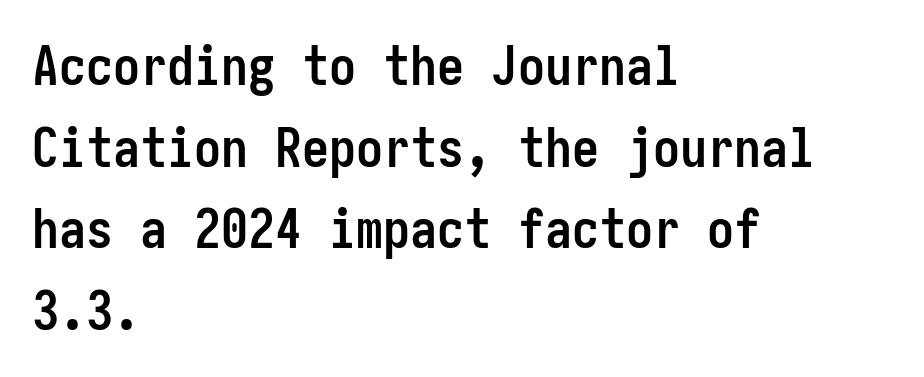
The image shows 54 px semibold, condensed sans-serif type, upright; set left-aligned, normal line spacing (1.51x), normal letter spacing, not underlined; low stroke contrast and a medium x-height.
